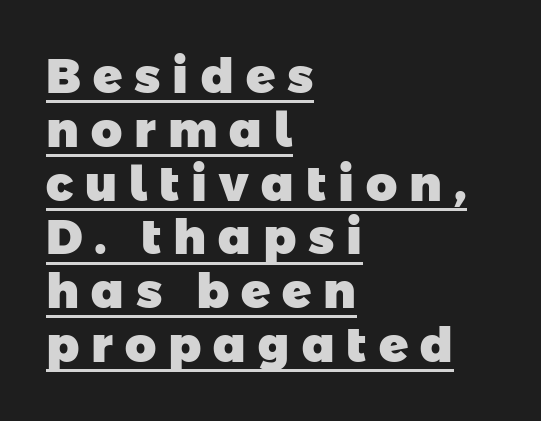
This sample uses expanded letter spacing, leaving extra air between glyphs. Each new line begins almost immediately beneath the previous one. Is there an underline? Yes — a line sits under the letters. The passage is arranged the way most books set body copy — flush left. Typographically, this falls in the sans-serif category. Summary of weight: heavy, a full bold.
